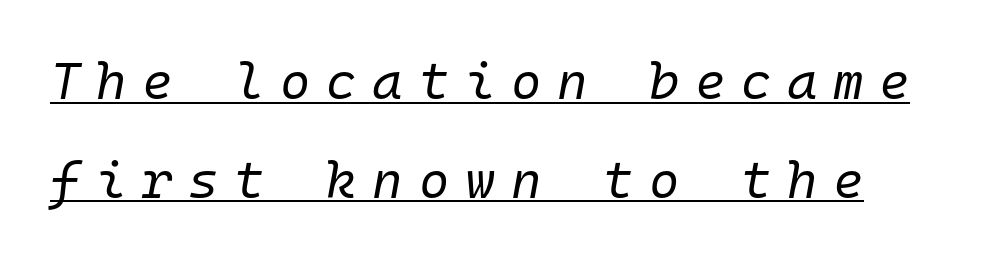
{"italic": "yes", "lean": "right", "slant_degrees": 10, "bold": "no", "weight": "regular", "width": "normal", "stroke_contrast": "low", "x_height": "medium", "monospaced": "yes", "underline": "yes", "line_spacing": "loose", "line_spacing_ratio": 1.9, "letter_spacing": "wide", "letter_spacing_em": 0.3, "glyph_px": 52}
